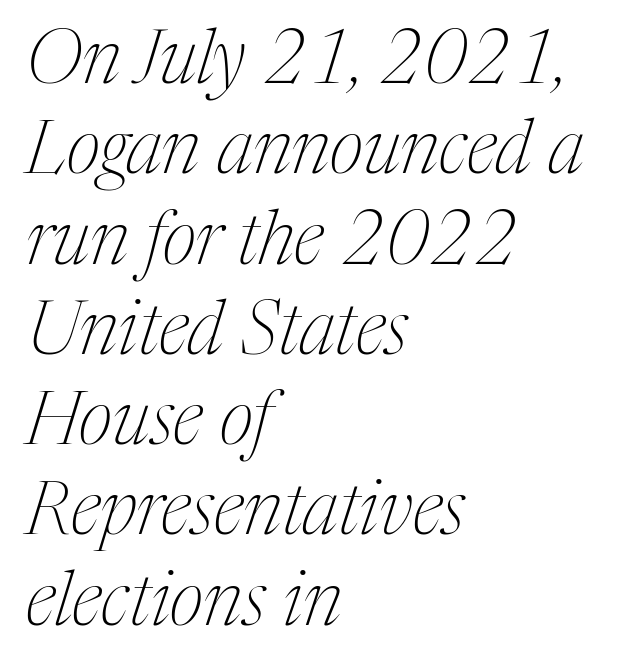
Looks like regular typesetting: each glyph gets only the width it needs. Does the type have serifs? Yes, each stem ends in a small foot. The axis of the letterforms is tilted away from vertical. Caption: standard tracking, unaltered. Line starts are locked; line ends wander. Beneath every word, the page is bare.
